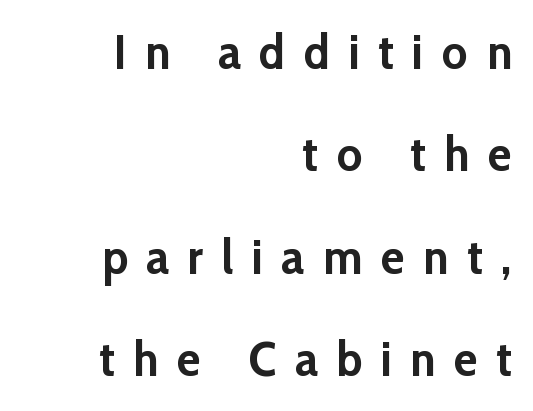
The image shows 49 px semibold sans-serif type, upright; set right-aligned, loose line spacing (2.09x), unusually wide letter spacing (+0.38 em), not underlined; low stroke contrast and a medium x-height.
